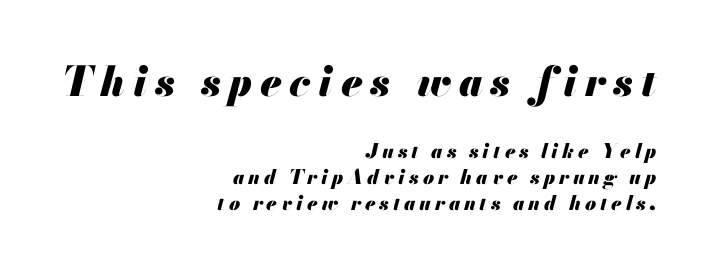
{"italic": "yes", "lean": "right", "slant_degrees": 13, "bold": "yes", "weight": "heavy", "width": "normal", "stroke_contrast": "medium", "x_height": "small", "monospaced": "no", "underline": "no", "align": "right", "line_spacing": "normal", "line_spacing_ratio": 1.3, "larger_block": "first", "size_ratio": 2.05, "glyph_px": 41}
